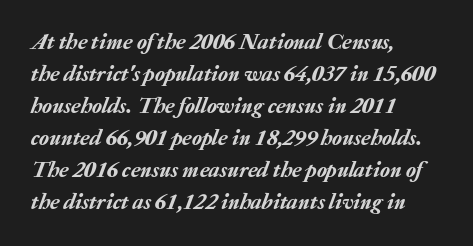
{"italic": "yes", "lean": "right", "slant_degrees": 20, "underline": "no", "align": "left", "line_spacing": "normal", "line_spacing_ratio": 1.39, "letter_spacing": "normal", "letter_spacing_em": 0.0, "glyph_px": 23}
